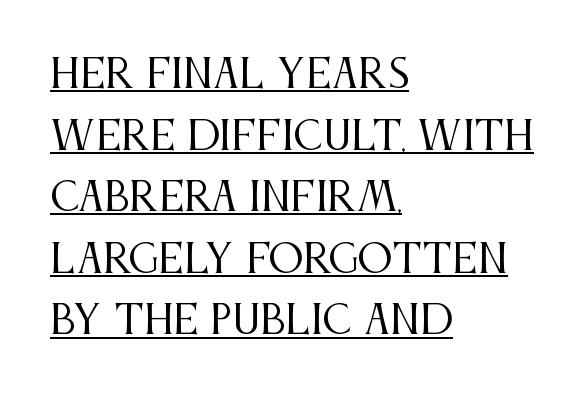
{"serif": "yes", "italic": "no", "bold": "no", "weight": "regular", "width": "condensed", "stroke_contrast": "medium", "x_height": "large", "monospaced": "no", "underline": "yes", "align": "left", "line_spacing": "normal", "line_spacing_ratio": 1.58, "letter_spacing": "normal", "letter_spacing_em": 0.0, "glyph_px": 39}
